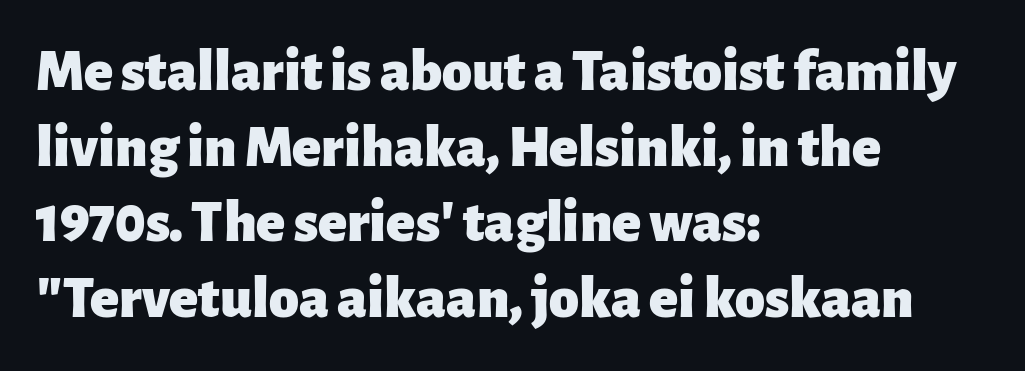
The image shows 60 px heavy sans-serif type, upright; set left-aligned, normal line spacing (1.26x), normal letter spacing, not underlined; low stroke contrast and a medium x-height.
